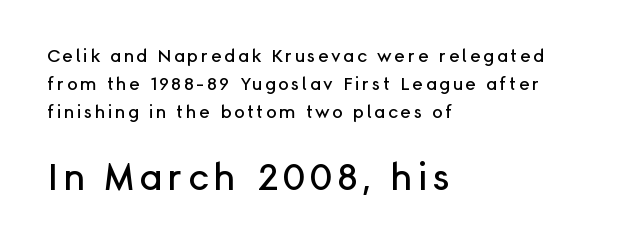
The image shows 37 px sans-serif type, upright; set left-aligned, normal line spacing (1.55x), not underlined; the second (bottom) block is 2.06x larger; low stroke contrast and a medium x-height.
